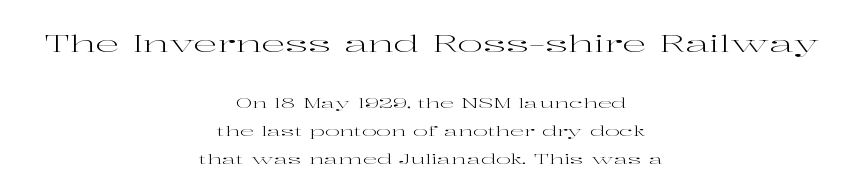
{"italic": "no", "bold": "no", "underline": "no", "align": "center", "line_spacing": "loose", "line_spacing_ratio": 1.99, "letter_spacing": "normal", "letter_spacing_em": 0.0, "larger_block": "first", "size_ratio": 1.71, "glyph_px": 24}
